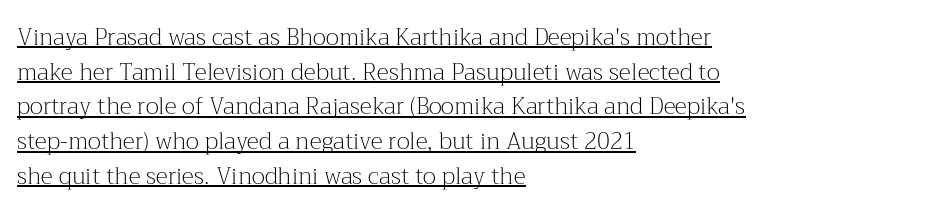
The image shows 23 px text type, upright; set left-aligned, normal line spacing (1.51x), normal letter spacing, underlined.
